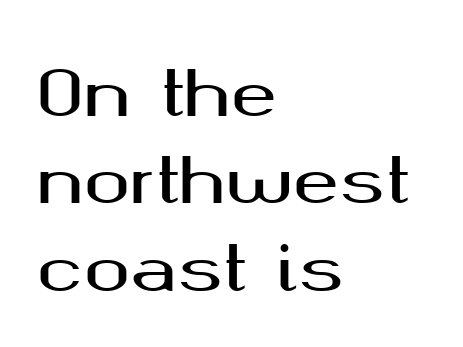
The image shows 62 px wide sans-serif type, upright; set left-aligned, normal line spacing (1.41x), normal letter spacing, not underlined; medium stroke contrast and a medium x-height.
